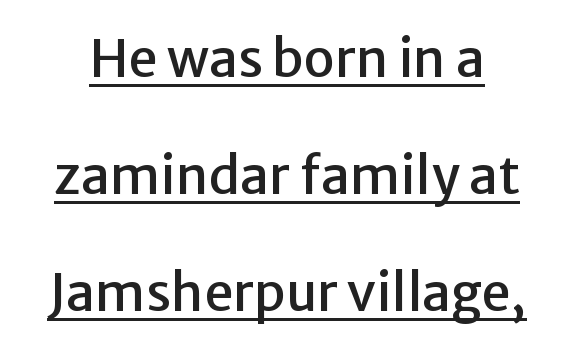
{"serif": "no", "italic": "no", "width": "normal", "stroke_contrast": "low", "x_height": "medium", "monospaced": "no", "underline": "yes", "line_spacing": "loose", "line_spacing_ratio": 2.25, "letter_spacing": "normal", "letter_spacing_em": 0.0, "glyph_px": 52}
